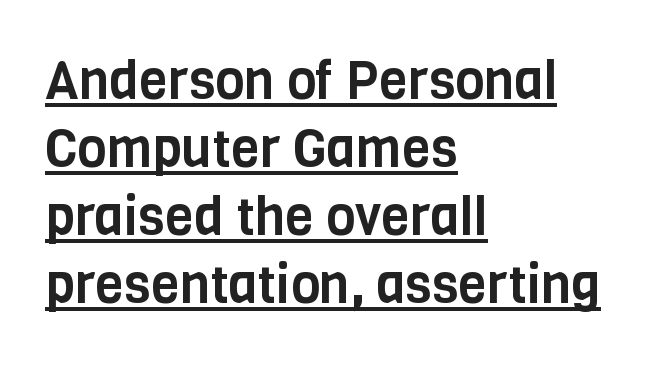
{"serif": "no", "italic": "no", "width": "condensed", "stroke_contrast": "low", "x_height": "large", "monospaced": "no", "underline": "yes", "align": "left", "line_spacing": "normal", "line_spacing_ratio": 1.28, "letter_spacing": "normal", "letter_spacing_em": 0.0, "glyph_px": 53}
